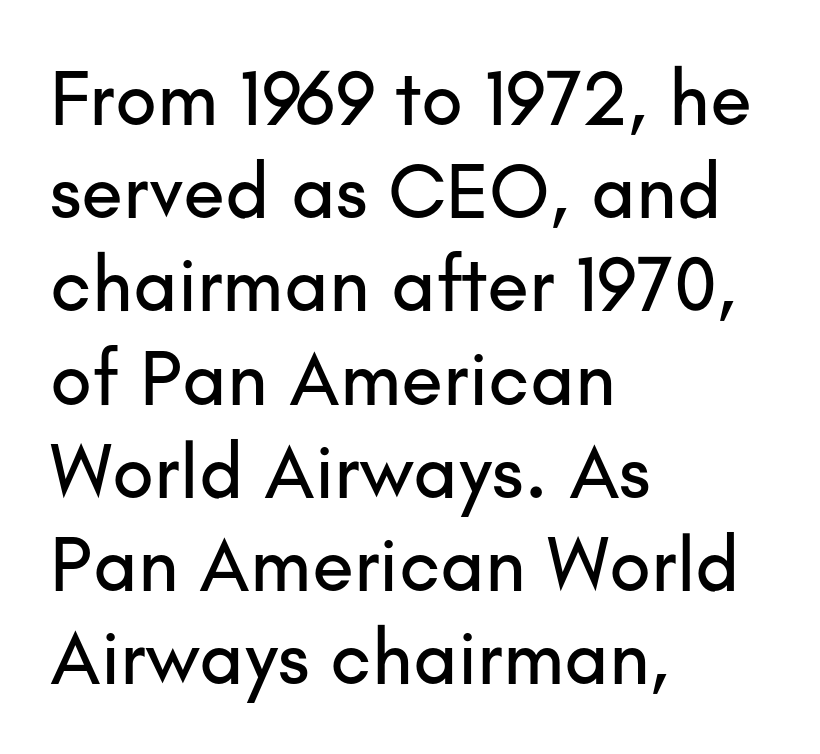
Designer's note — italics off, roman on. Caption: standard tracking, unaltered. Type style note: lacks serifs. The words here are not underlined. Caption: multi-line text, flush left, ragged right. Varying glyph widths throughout — classic text-font behaviour.
